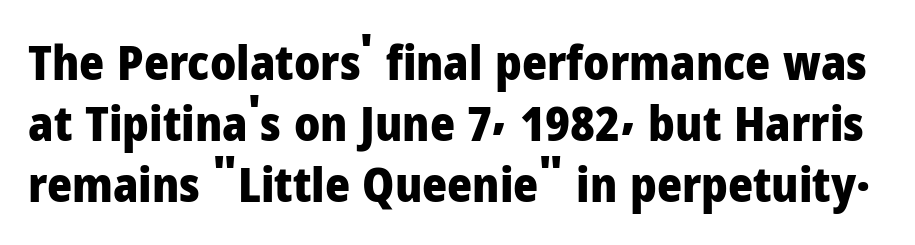
{"serif": "no", "italic": "no", "bold": "yes", "weight": "heavy", "width": "normal", "stroke_contrast": "low", "x_height": "medium", "monospaced": "no", "underline": "no", "line_spacing": "normal", "line_spacing_ratio": 1.27, "letter_spacing": "normal", "letter_spacing_em": 0.0, "glyph_px": 48}
